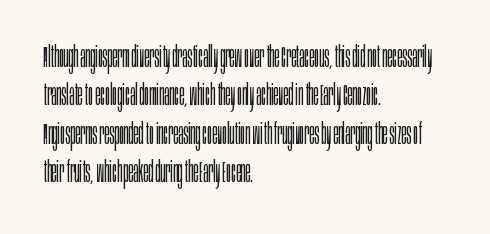
{"serif": "no", "italic": "no", "bold": "no", "weight": "light", "width": "condensed", "stroke_contrast": "low", "x_height": "large", "monospaced": "no", "underline": "no", "align": "left", "line_spacing": "normal", "line_spacing_ratio": 1.28, "letter_spacing": "normal", "letter_spacing_em": 0.0, "glyph_px": 30}
